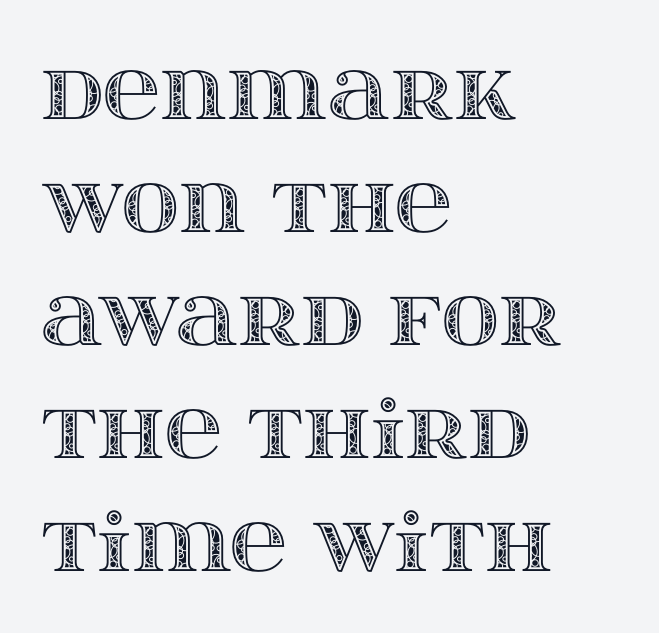
Q: Is the text italic (slanted)? A: No, it is upright.
Q: Is the text underlined? A: No.
Q: How is the paragraph aligned? A: Left-aligned.
Q: Is the spacing between letters normal or unusually wide? A: Normal.
Q: Is the spacing between lines tight, normal or loose? A: Normal.
Q: Width (condensed, normal, or wide)? A: Wide.
Q: x-height? A: Large.
Q: Monospaced? A: No.
